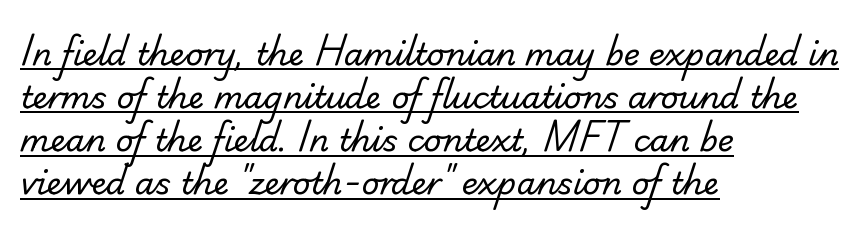
Is there much room between lines? A standard amount, neither cramped nor airy. In terms of letterform style, serifs are entirely absent. Tracking value appears to be zero — textbook default spacing. Is there an underline? Yes — a line sits under the letters.
